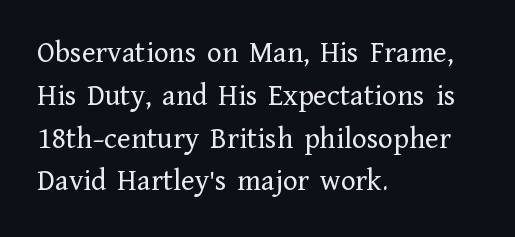
Q: Is the text bold? A: No.
Q: Is the text italic (slanted)? A: No, it is upright.
Q: Is the typeface a serif or a sans-serif typeface? A: Serif.
Q: Is the text underlined? A: No.
Q: How is the paragraph aligned? A: Left-aligned.
Q: Is the spacing between letters normal or unusually wide? A: Normal.
Q: Is the spacing between lines tight, normal or loose? A: Normal.
Q: Width (condensed, normal, or wide)? A: Normal.
Q: Stroke contrast? A: Low.
Q: x-height? A: Medium.
Q: Monospaced? A: No.
